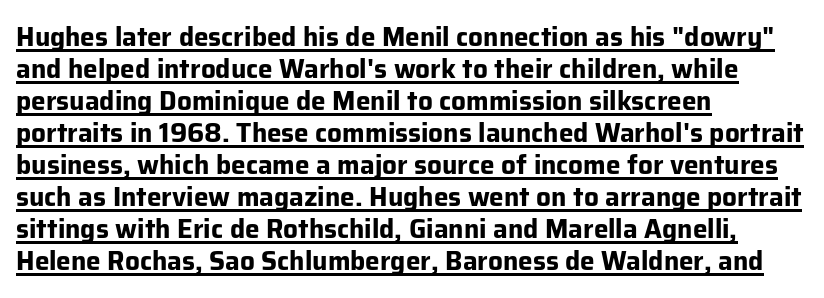
The words here are underlined. Italic: no, the glyphs are upright roman. Caption: multi-line text, flush left, ragged right. Notice how thick the strokes are: this is what a full bold looks like. Standard letterfit; no display-style spreading of the glyphs.
